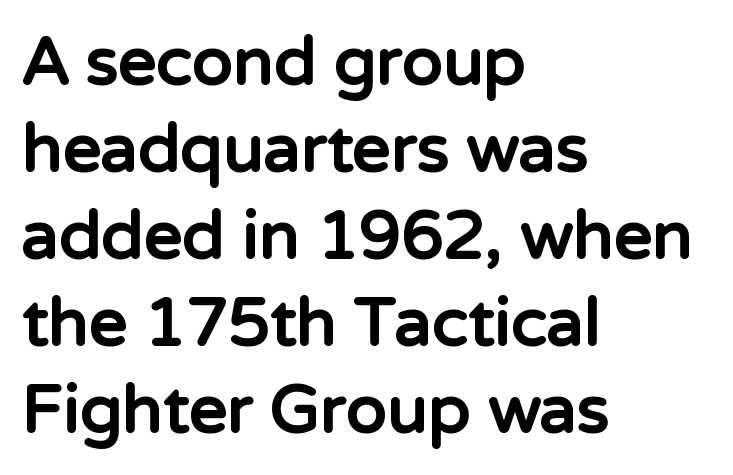
{"serif": "no", "italic": "no", "bold": "yes", "weight": "bold", "width": "normal", "stroke_contrast": "low", "x_height": "medium", "monospaced": "no", "underline": "no", "align": "left", "line_spacing": "normal", "line_spacing_ratio": 1.3, "letter_spacing": "normal", "letter_spacing_em": 0.0, "glyph_px": 67}
